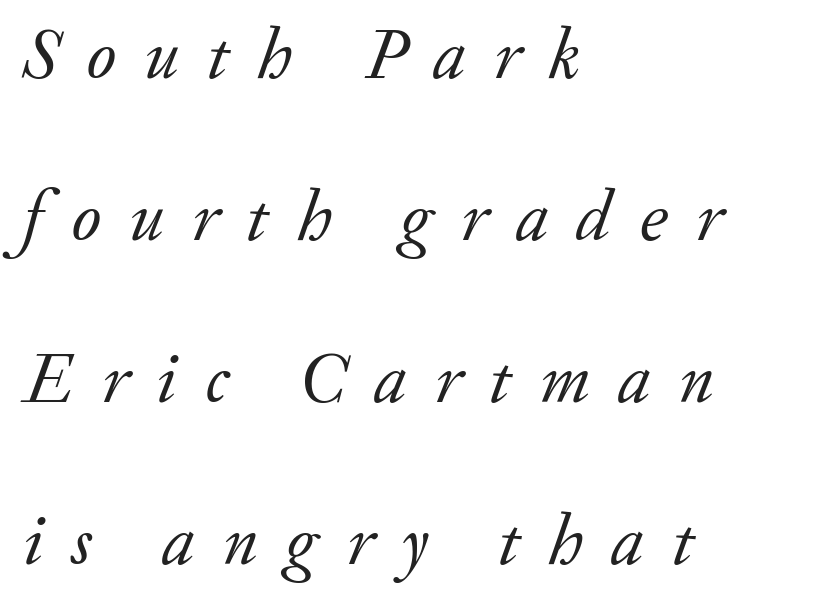
{"serif": "yes", "italic": "yes", "lean": "right", "slant_degrees": 20, "bold": "no", "weight": "regular", "width": "normal", "stroke_contrast": "low", "x_height": "small", "monospaced": "no", "underline": "no", "align": "left", "line_spacing": "loose", "line_spacing_ratio": 2.25, "letter_spacing": "wide", "letter_spacing_em": 0.39, "glyph_px": 72}
